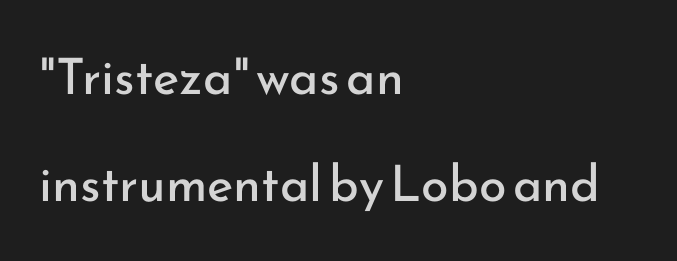
The passage shown is typeset with a sans-serif family. This sample is left-justified, so line endings fall wherever the words run out. Is the letter spacing exaggerated? No — it looks like the ordinary default. One glance says open: line gaps are wider than usual. The words here are not underlined.
